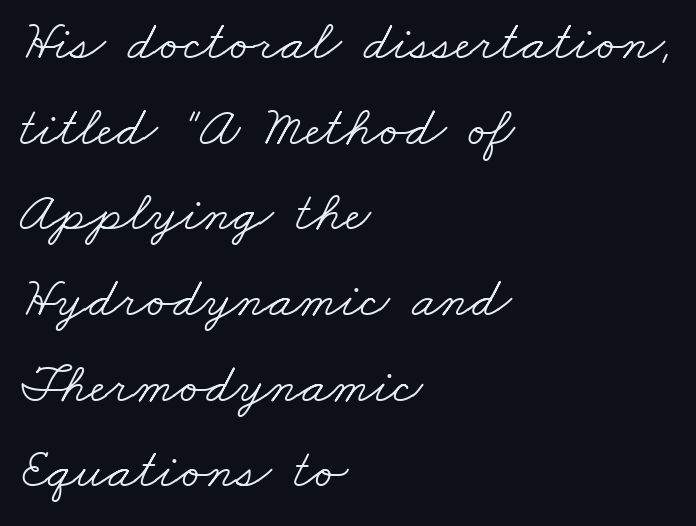
Q: Is the text bold? A: No.
Q: Is the typeface a serif or a sans-serif typeface? A: Serif.
Q: Is the text underlined? A: No.
Q: How is the paragraph aligned? A: Left-aligned.
Q: Is the spacing between letters normal or unusually wide? A: Normal.
Q: Is the spacing between lines tight, normal or loose? A: Normal.
Q: Width (condensed, normal, or wide)? A: Wide.
Q: Stroke contrast? A: Low.
Q: x-height? A: Small.
Q: Monospaced? A: No.
